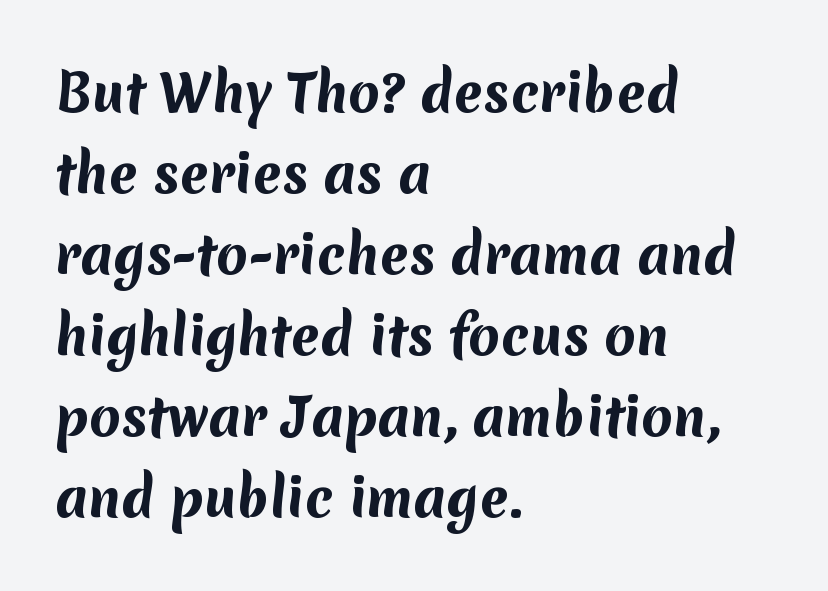
Q: Is the text bold? A: Yes.
Q: Is the typeface a serif or a sans-serif typeface? A: Sans-serif.
Q: Is the text underlined? A: No.
Q: How is the paragraph aligned? A: Left-aligned.
Q: Is the spacing between letters normal or unusually wide? A: Normal.
Q: Is the spacing between lines tight, normal or loose? A: Normal.
Q: Width (condensed, normal, or wide)? A: Normal.
Q: Stroke contrast? A: Medium.
Q: x-height? A: Medium.
Q: Monospaced? A: No.
